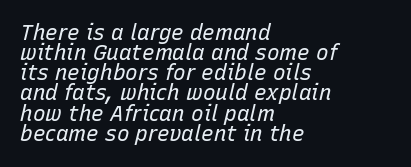
The image shows 21 px text type, italic (leaning right); set left-aligned, tight line spacing (0.96x), normal letter spacing, not underlined.
